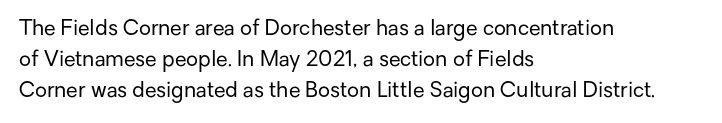
No chunkiness to these letters — they're not bold. The area under the type is left untouched. This rendering uses left alignment, leaving the right contour irregular. The font's upright variant was chosen for this text. Compared with typical body copy, the letter spacing here is the same.
